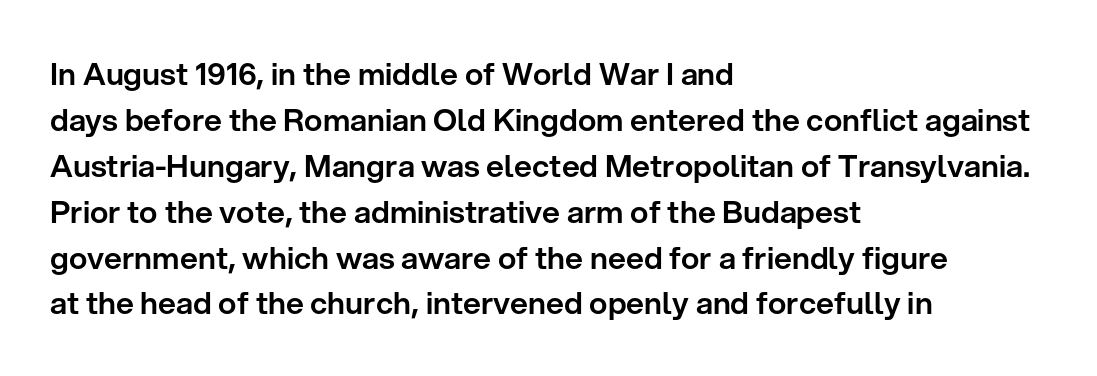
Vertical spacing — default. A roman cut, with each character standing at attention. A bare baseline throughout the passage. Compared with a centered layout, this one pins lines to the left instead.
